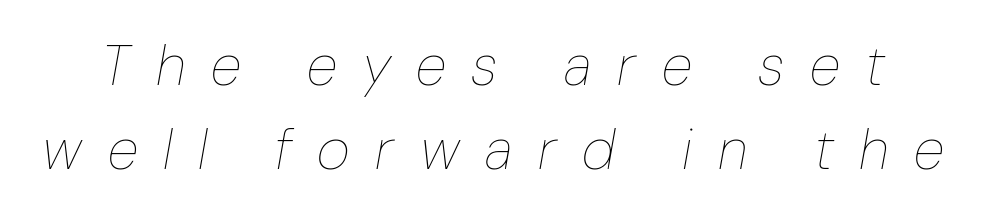
The image shows 57 px thin, condensed type, italic (leaning right); set normal line spacing (1.47x), unusually wide letter spacing (+0.45 em), not underlined; low stroke contrast and a medium x-height.
